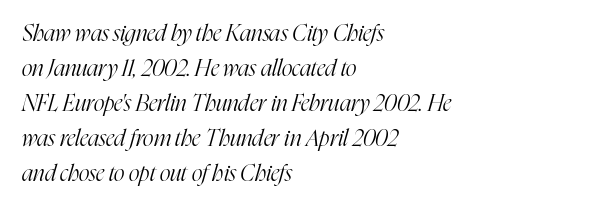
The image shows 23 px text type, italic (leaning right); set left-aligned, normal line spacing (1.52x), normal letter spacing, not underlined.
